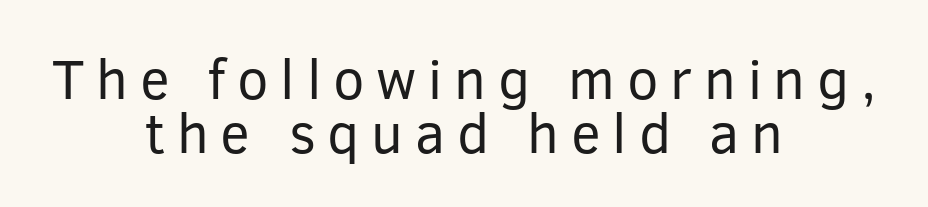
{"serif": "no", "italic": "no", "bold": "no", "weight": "regular", "width": "normal", "stroke_contrast": "low", "x_height": "medium", "monospaced": "no", "underline": "no", "align": "center", "line_spacing": "tight", "line_spacing_ratio": 0.96, "letter_spacing": "wide", "letter_spacing_em": 0.21, "glyph_px": 56}
